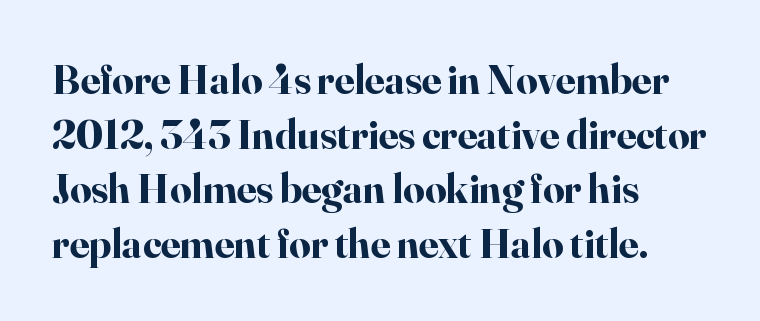
Q: Is the text bold? A: Yes.
Q: Is the text italic (slanted)? A: No, it is upright.
Q: Is the typeface a serif or a sans-serif typeface? A: Serif.
Q: Is the text underlined? A: No.
Q: How is the paragraph aligned? A: Left-aligned.
Q: Is the spacing between letters normal or unusually wide? A: Normal.
Q: Is the spacing between lines tight, normal or loose? A: Normal.
Q: Width (condensed, normal, or wide)? A: Normal.
Q: Stroke contrast? A: High.
Q: x-height? A: Small.
Q: Monospaced? A: No.
